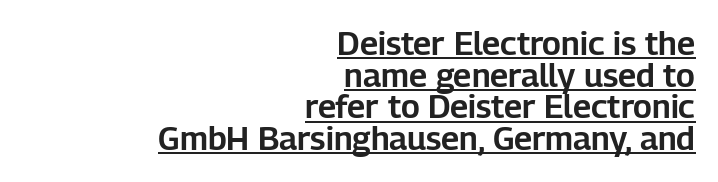
Q: Is the text italic (slanted)? A: No, it is upright.
Q: Is the typeface a serif or a sans-serif typeface? A: Sans-serif.
Q: Is the text underlined? A: Yes.
Q: How is the paragraph aligned? A: Right-aligned.
Q: Is the spacing between letters normal or unusually wide? A: Normal.
Q: Is the spacing between lines tight, normal or loose? A: Tight.
Q: Width (condensed, normal, or wide)? A: Normal.
Q: Stroke contrast? A: Low.
Q: x-height? A: Medium.
Q: Monospaced? A: No.
